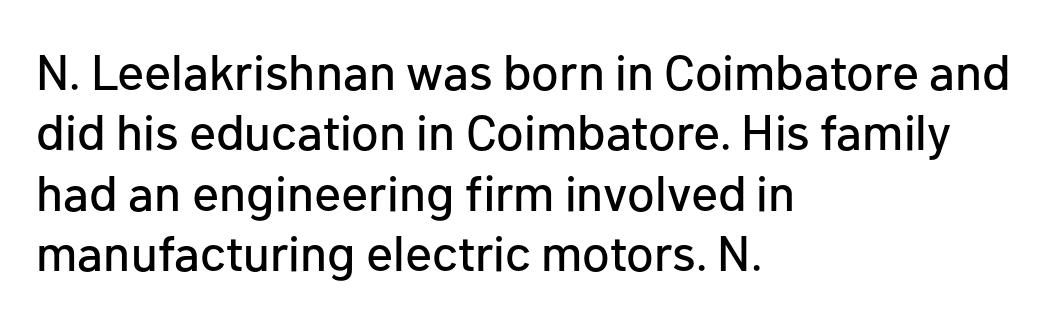
Q: Is the text italic (slanted)? A: No, it is upright.
Q: Is the typeface a serif or a sans-serif typeface? A: Sans-serif.
Q: Is the text underlined? A: No.
Q: How is the paragraph aligned? A: Left-aligned.
Q: Is the spacing between letters normal or unusually wide? A: Normal.
Q: Width (condensed, normal, or wide)? A: Normal.
Q: Stroke contrast? A: Low.
Q: x-height? A: Medium.
Q: Monospaced? A: No.
